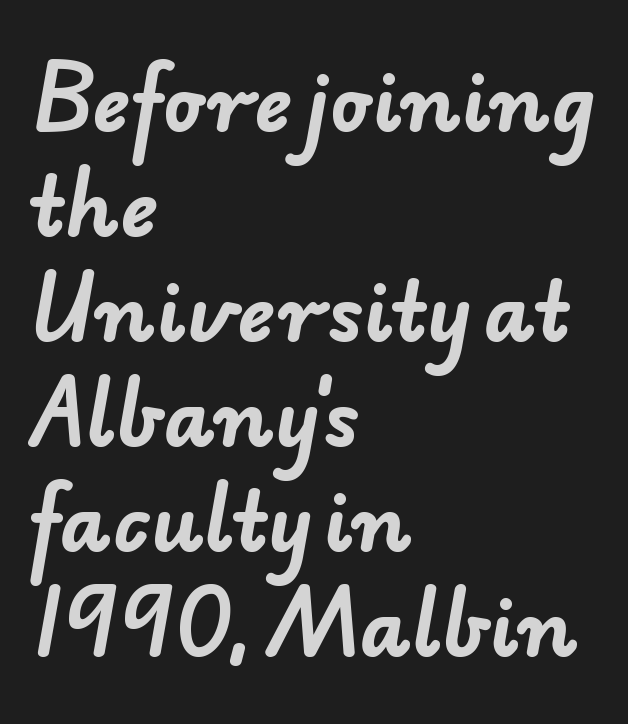
The image shows 79 px bold sans-serif type; set left-aligned, normal line spacing (1.33x), normal letter spacing, not underlined; low stroke contrast and a small x-height.
